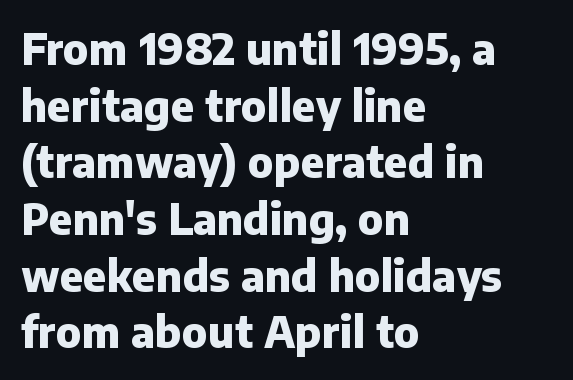
{"serif": "no", "italic": "no", "bold": "yes", "weight": "heavy", "width": "normal", "stroke_contrast": "low", "x_height": "medium", "monospaced": "no", "underline": "no", "align": "left", "line_spacing": "normal", "line_spacing_ratio": 1.35, "letter_spacing": "normal", "letter_spacing_em": 0.0, "glyph_px": 42}
